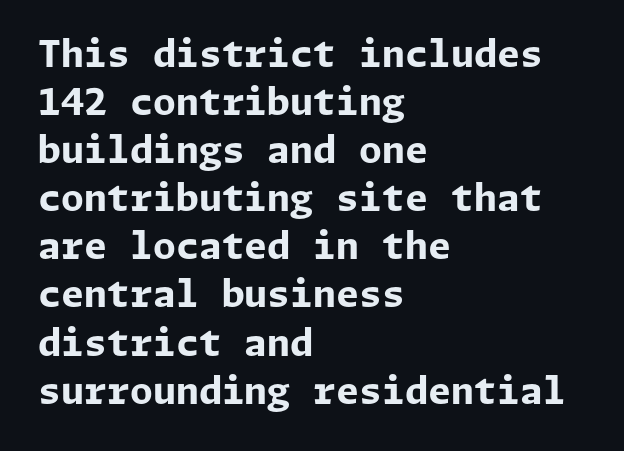
The image shows 37 px bold sans-serif type, upright; set left-aligned, normal line spacing (1.3x), normal letter spacing, not underlined; low stroke contrast and a medium x-height.
